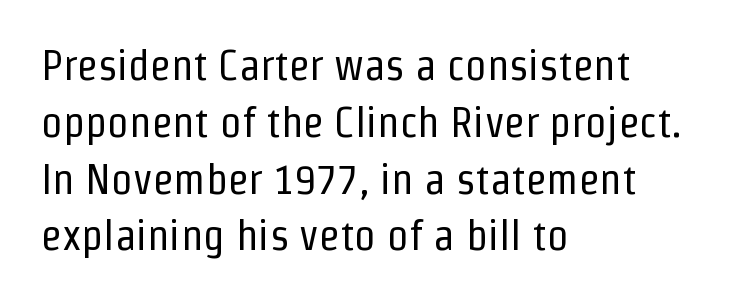
Think standard paragraph weight, or any step lighter than that. The letterforms sit shoulder to shoulder at normal distance. Character widths vary here, with narrow letters taking less room than wide ones. The typography opts for an upright posture over an oblique one. Has an underline been added? It has not. Does the copy run flush right? No — it runs flush left.
